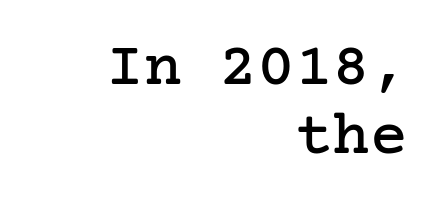
Q: Is the text italic (slanted)? A: No, it is upright.
Q: Is the typeface a serif or a sans-serif typeface? A: Serif.
Q: Is the text underlined? A: No.
Q: How is the paragraph aligned? A: Right-aligned.
Q: Is the spacing between letters normal or unusually wide? A: Normal.
Q: Is the spacing between lines tight, normal or loose? A: Tight.
Q: Width (condensed, normal, or wide)? A: Normal.
Q: Stroke contrast? A: Low.
Q: x-height? A: Medium.
